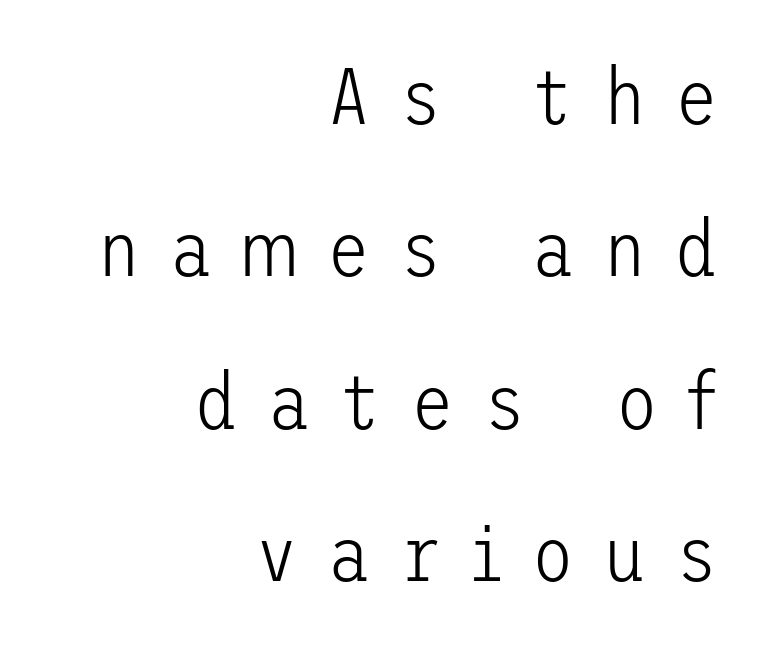
Q: Is the text bold? A: No.
Q: Is the text italic (slanted)? A: No, it is upright.
Q: Is the typeface a serif or a sans-serif typeface? A: Sans-serif.
Q: Is the text underlined? A: No.
Q: How is the paragraph aligned? A: Right-aligned.
Q: Is the spacing between letters normal or unusually wide? A: Unusually wide.
Q: Is the spacing between lines tight, normal or loose? A: Loose.
Q: Width (condensed, normal, or wide)? A: Normal.
Q: Stroke contrast? A: Low.
Q: x-height? A: Medium.
